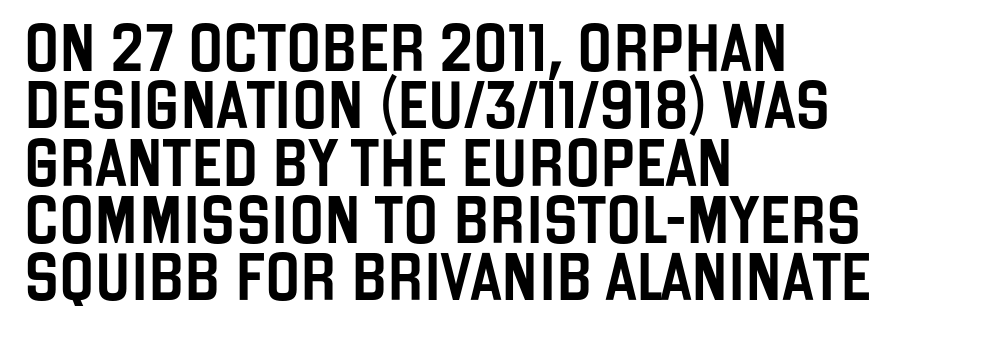
The image shows 47 px condensed sans-serif type, upright; set left-aligned, line spacing 1.22x, normal letter spacing, not underlined; low stroke contrast and a large x-height.
